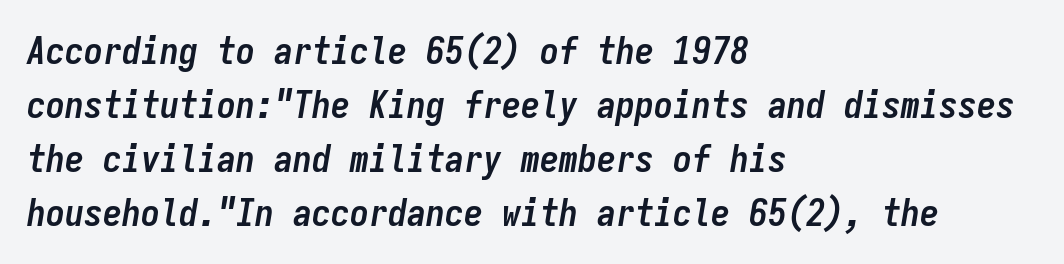
{"italic": "yes", "lean": "right", "slant_degrees": 9, "bold": "yes", "weight": "semibold", "width": "condensed", "stroke_contrast": "low", "x_height": "medium", "monospaced": "yes", "underline": "no", "align": "left", "line_spacing": "normal", "line_spacing_ratio": 1.42, "letter_spacing": "normal", "letter_spacing_em": 0.0, "glyph_px": 38}
